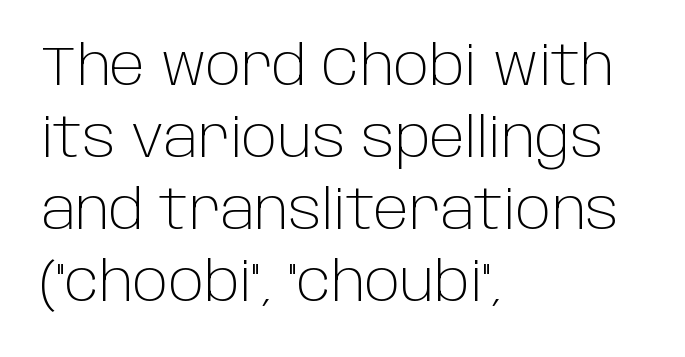
The image shows 55 px light sans-serif type, upright; set left-aligned, normal line spacing (1.31x), normal letter spacing, not underlined; low stroke contrast and a large x-height.
